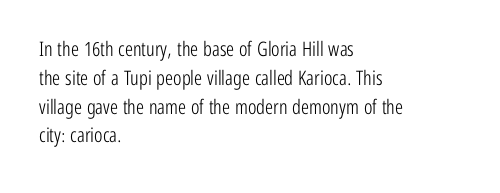
The image shows 20 px text type, upright; set left-aligned, normal line spacing (1.44x), normal letter spacing, not underlined.
